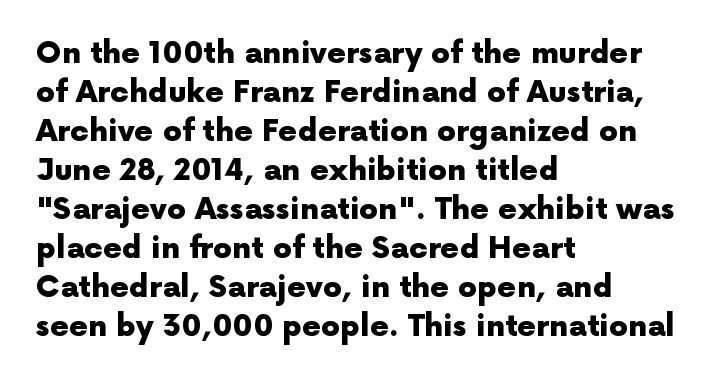
The image shows 30 px heavy sans-serif type, upright; set left-aligned, normal line spacing (1.3x), normal letter spacing, not underlined; a medium x-height.
